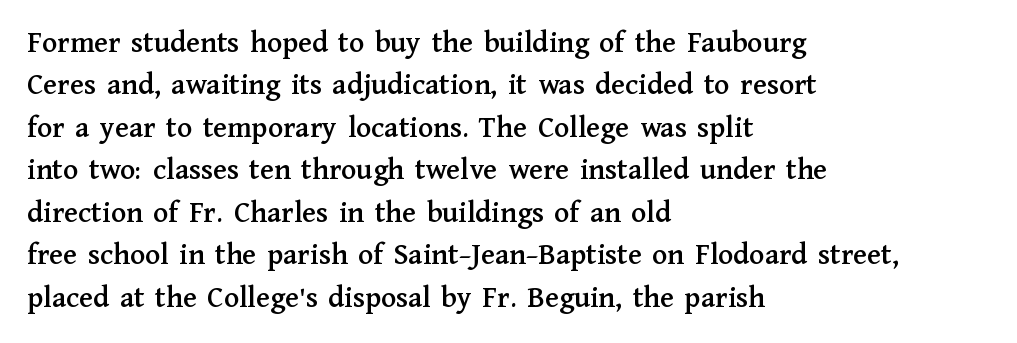
The image shows 31 px serif type, upright; set left-aligned, normal line spacing (1.37x), normal letter spacing, not underlined; medium stroke contrast and a medium x-height.
